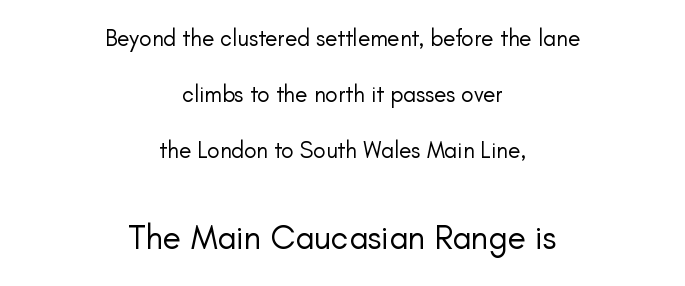
The image shows 34 px regular-weight sans-serif type, upright; set centered, loose line spacing (2.43x), normal letter spacing, not underlined; the second (bottom) block is 1.48x larger; low stroke contrast and a small x-height.
